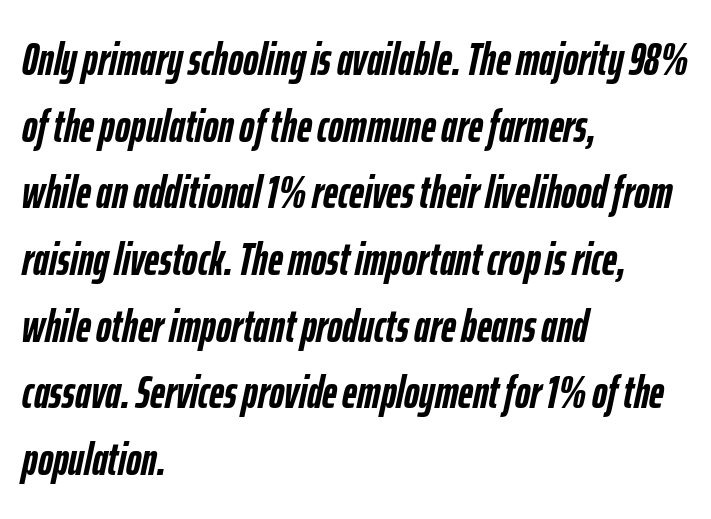
{"italic": "yes", "lean": "right", "slant_degrees": 12, "bold": "yes", "weight": "semibold", "width": "condensed", "stroke_contrast": "low", "x_height": "medium", "monospaced": "no", "underline": "no", "align": "left", "line_spacing": "normal", "line_spacing_ratio": 1.45, "letter_spacing": "normal", "letter_spacing_em": 0.0, "glyph_px": 46}
